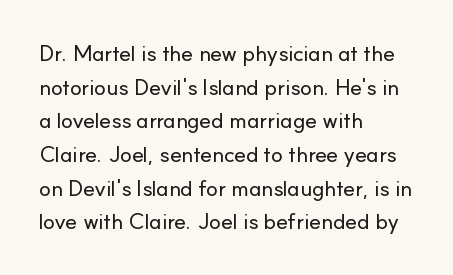
{"italic": "no", "underline": "no", "align": "left", "line_spacing": "normal", "line_spacing_ratio": 1.53, "letter_spacing": "normal", "letter_spacing_em": 0.0, "glyph_px": 22}
